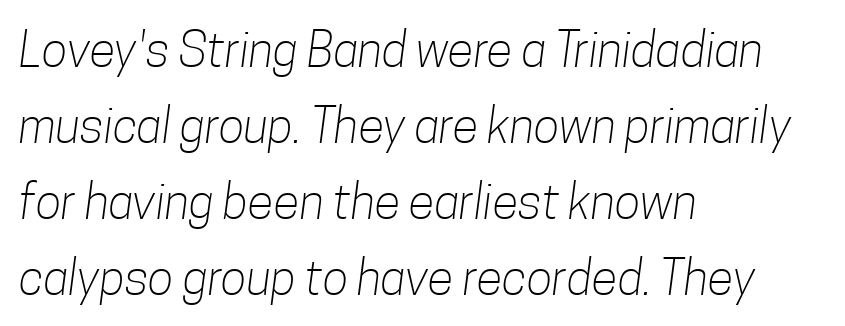
The image shows 48 px light, condensed sans-serif type; set left-aligned, normal line spacing (1.58x), normal letter spacing, not underlined; low stroke contrast and a medium x-height.
